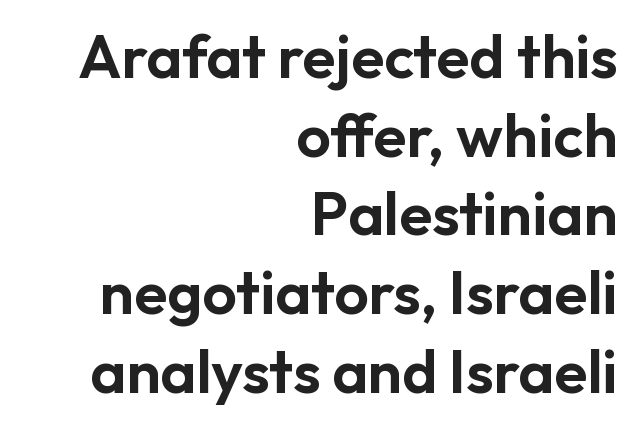
The image shows 61 px sans-serif type, upright; set right-aligned, normal line spacing (1.29x), normal letter spacing, not underlined; low stroke contrast and a medium x-height.
